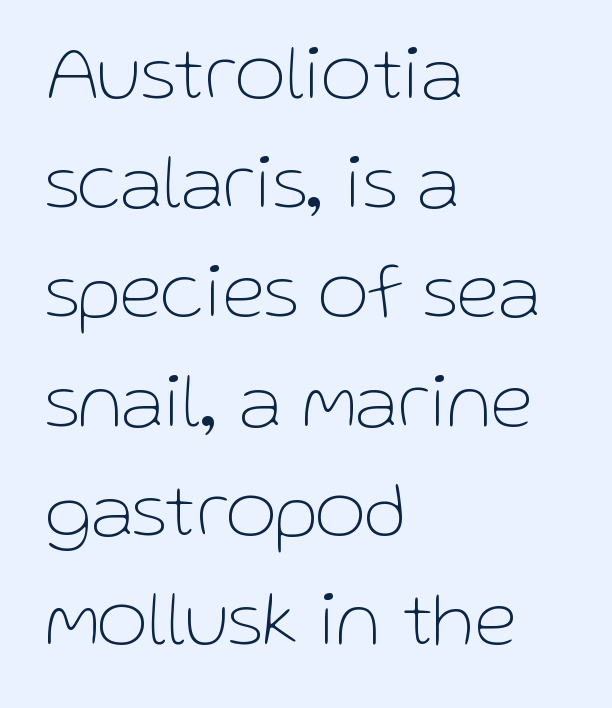
The image shows 78 px thin sans-serif type, upright; set left-aligned, normal line spacing (1.4x), normal letter spacing, not underlined; low stroke contrast and a medium x-height.
